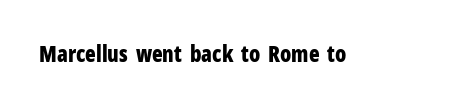
The image shows 22 px bold type, upright; set normal letter spacing, not underlined.
